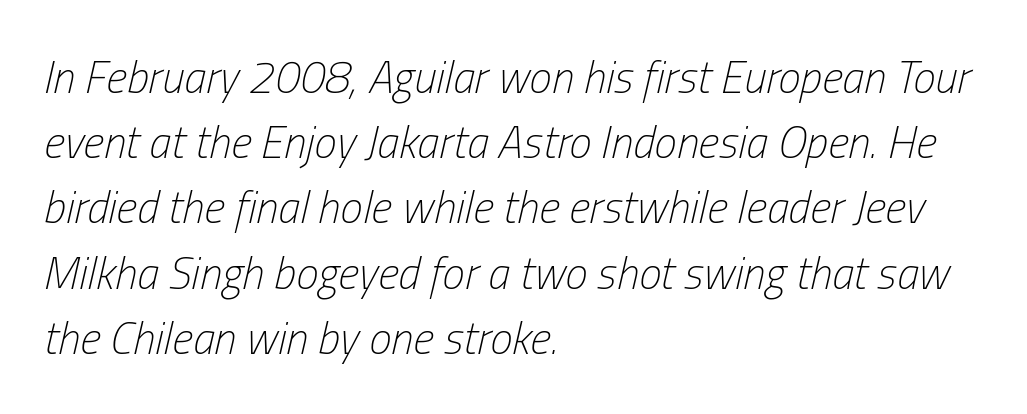
{"italic": "yes", "lean": "right", "slant_degrees": 13, "bold": "no", "weight": "light", "width": "condensed", "stroke_contrast": "low", "x_height": "medium", "monospaced": "no", "underline": "no", "align": "left", "line_spacing": "normal", "line_spacing_ratio": 1.45, "letter_spacing": "normal", "letter_spacing_em": 0.0, "glyph_px": 45}
